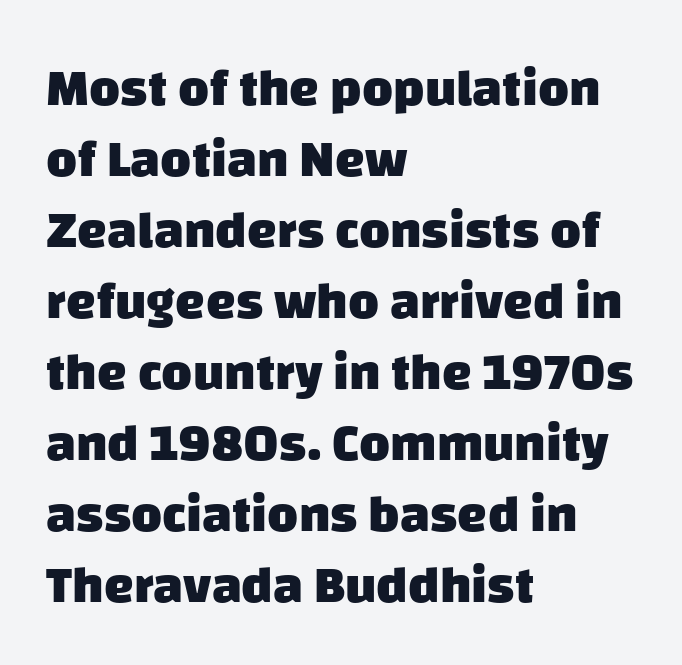
Q: Is the text bold? A: Yes.
Q: Is the typeface a serif or a sans-serif typeface? A: Sans-serif.
Q: Is the text underlined? A: No.
Q: How is the paragraph aligned? A: Left-aligned.
Q: Is the spacing between letters normal or unusually wide? A: Normal.
Q: Is the spacing between lines tight, normal or loose? A: Normal.
Q: Width (condensed, normal, or wide)? A: Normal.
Q: Stroke contrast? A: Low.
Q: x-height? A: Large.
Q: Monospaced? A: No.
